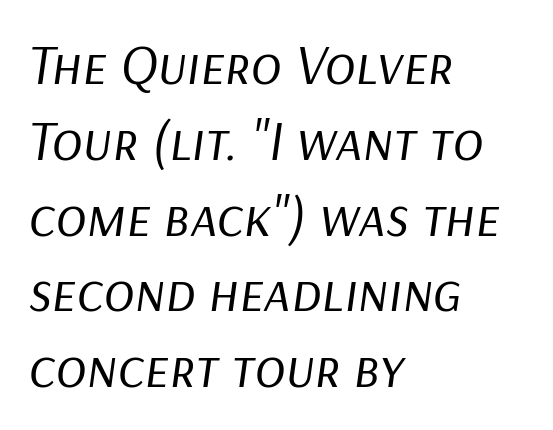
Q: Is the text bold? A: No.
Q: Is the text italic (slanted)? A: Yes, it leans right by about 9 degrees.
Q: Is the text underlined? A: No.
Q: How is the paragraph aligned? A: Left-aligned.
Q: Is the spacing between letters normal or unusually wide? A: Normal.
Q: Is the spacing between lines tight, normal or loose? A: Normal.
Q: Width (condensed, normal, or wide)? A: Normal.
Q: Stroke contrast? A: Low.
Q: x-height? A: Medium.
Q: Monospaced? A: No.
